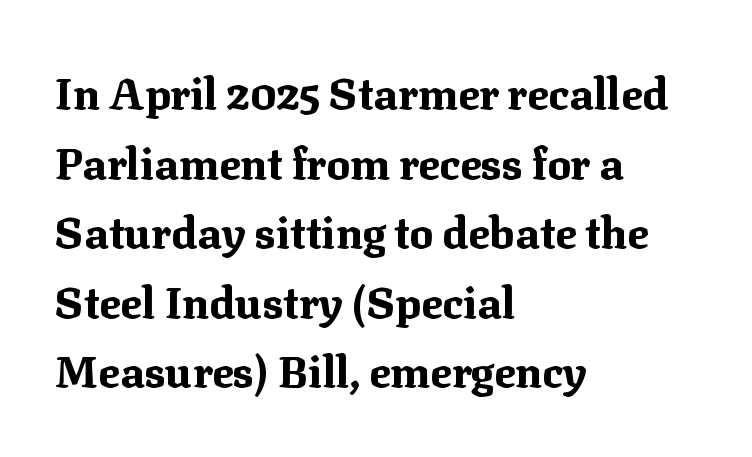
{"serif": "yes", "italic": "no", "bold": "yes", "weight": "bold", "width": "normal", "stroke_contrast": "medium", "x_height": "medium", "monospaced": "no", "underline": "no", "align": "left", "line_spacing": "normal", "line_spacing_ratio": 1.58, "letter_spacing": "normal", "letter_spacing_em": 0.0, "glyph_px": 44}
